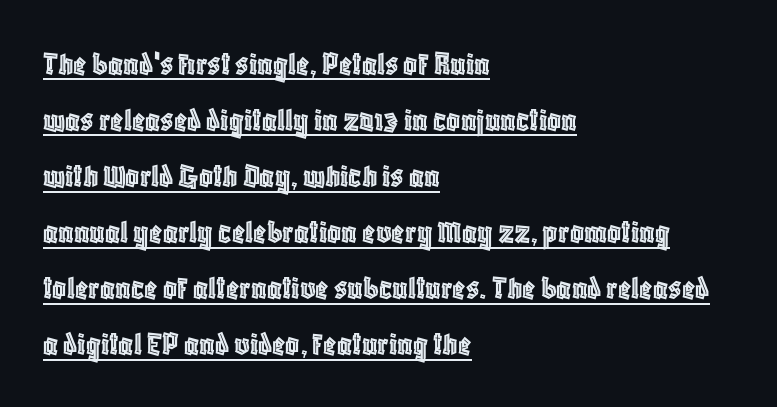
{"italic": "no", "width": "condensed", "x_height": "large", "monospaced": "no", "underline": "yes", "align": "left", "line_spacing": "normal", "line_spacing_ratio": 1.65, "letter_spacing": "normal", "letter_spacing_em": 0.0, "glyph_px": 34}
